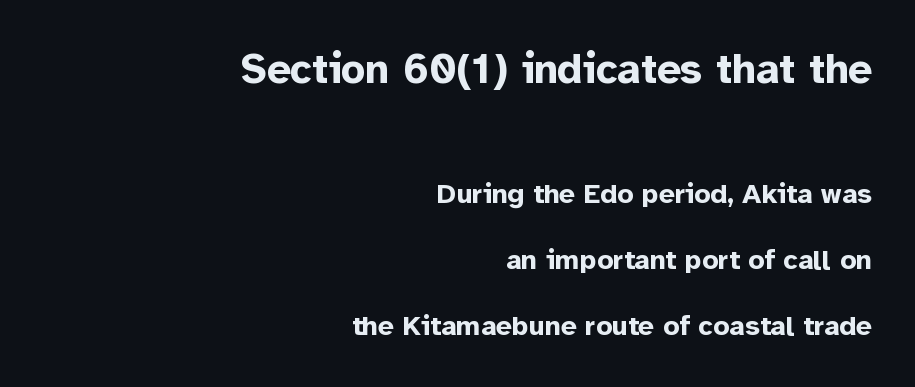
{"serif": "no", "italic": "no", "bold": "yes", "weight": "bold", "width": "normal", "stroke_contrast": "low", "x_height": "medium", "monospaced": "no", "underline": "no", "align": "right", "line_spacing": "loose", "line_spacing_ratio": 2.36, "letter_spacing": "normal", "letter_spacing_em": 0.0, "larger_block": "first", "size_ratio": 1.5, "glyph_px": 42}
